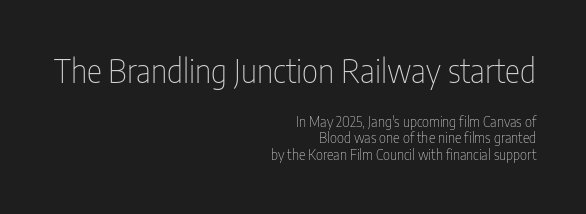
Is this a heavy cut? Hardly; it is regular or lighter. Scale decreases going downward across the two blocks. How are the letters spaced? Ordinarily, with no added tracking. The specimen reads as upright at a glance. The paragraph has a hard right edge and a soft left edge.
